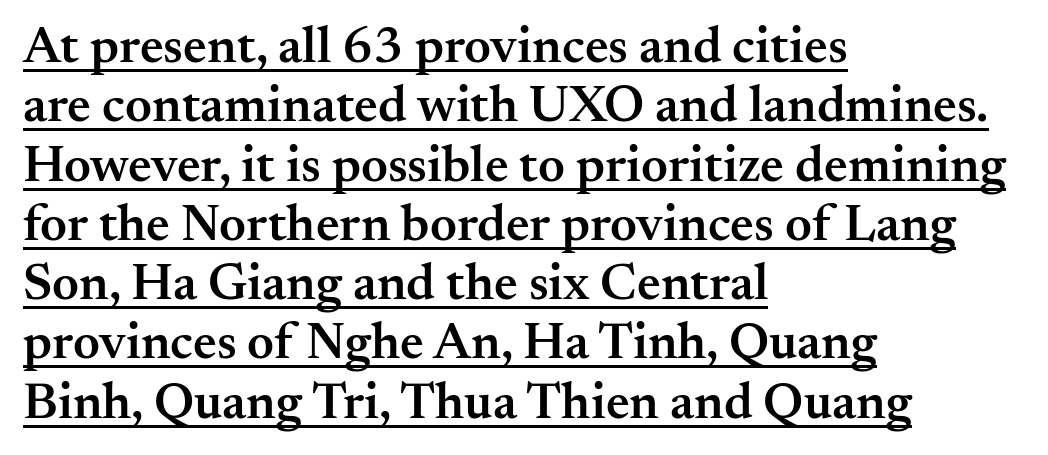
Q: Is the text bold? A: Semi-bold.
Q: Is the text italic (slanted)? A: No, it is upright.
Q: Is the typeface a serif or a sans-serif typeface? A: Serif.
Q: Is the text underlined? A: Yes.
Q: How is the paragraph aligned? A: Left-aligned.
Q: Is the spacing between letters normal or unusually wide? A: Normal.
Q: Is the spacing between lines tight, normal or loose? A: Tight.
Q: Width (condensed, normal, or wide)? A: Normal.
Q: Stroke contrast? A: Medium.
Q: x-height? A: Small.
Q: Monospaced? A: No.
